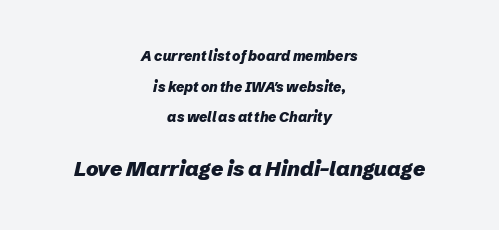
{"italic": "yes", "lean": "right", "slant_degrees": 12, "bold": "yes", "underline": "no", "align": "center", "line_spacing": "loose", "line_spacing_ratio": 2.18, "letter_spacing": "normal", "letter_spacing_em": 0.0, "larger_block": "second", "size_ratio": 1.5, "glyph_px": 21}
